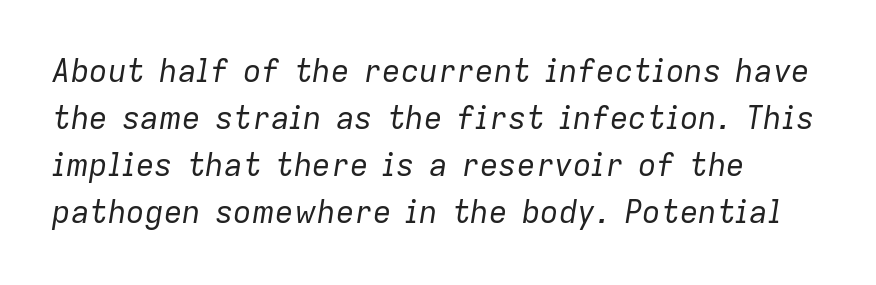
Ink coverage per letter is moderate at most. The passage shown is not underscored anywhere. The text carries the slant typical of an italic or oblique font. Honestly, the letter spacing is just normal — you wouldn't notice it. Proportional: the letters do not fall into vertical columns. How would I describe the line gaps? Plain and ordinary.
